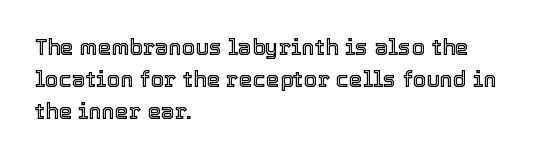
Left-aligned paragraph, ragged on the right. Rendered with straight, roman letterforms. Successive baselines arrive at the customary interval. Descenders are the only things crossing below the line. Is the letter spacing exaggerated? No — it looks like the ordinary default.
